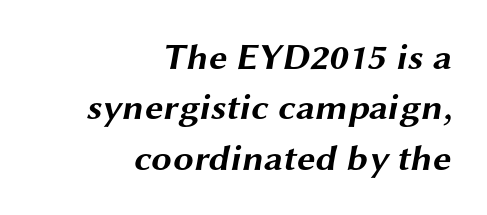
Q: Is the text bold? A: Yes.
Q: Is the typeface a serif or a sans-serif typeface? A: Sans-serif.
Q: Is the text underlined? A: No.
Q: How is the paragraph aligned? A: Right-aligned.
Q: Is the spacing between letters normal or unusually wide? A: Normal.
Q: Is the spacing between lines tight, normal or loose? A: Normal.
Q: Width (condensed, normal, or wide)? A: Wide.
Q: Stroke contrast? A: Medium.
Q: x-height? A: Medium.
Q: Monospaced? A: No.
